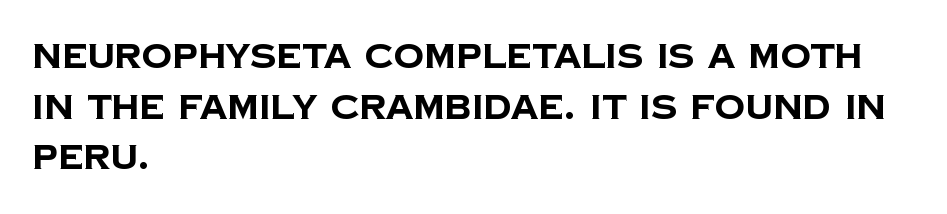
{"serif": "no", "bold": "yes", "weight": "bold", "width": "normal", "stroke_contrast": "low", "x_height": "large", "monospaced": "no", "underline": "no", "align": "left", "line_spacing": "normal", "line_spacing_ratio": 1.49, "letter_spacing": "normal", "letter_spacing_em": 0.0, "glyph_px": 34}
